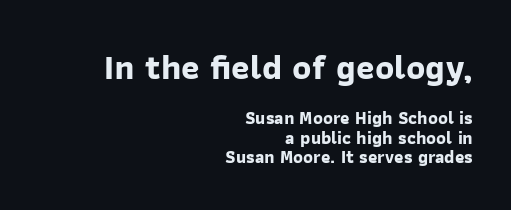
{"serif": "no", "bold": "yes", "weight": "bold", "width": "normal", "stroke_contrast": "low", "x_height": "medium", "monospaced": "no", "underline": "no", "align": "right", "line_spacing": "tight", "line_spacing_ratio": 1.07, "letter_spacing": "normal", "letter_spacing_em": 0.0, "larger_block": "first", "size_ratio": 1.94, "glyph_px": 35}
